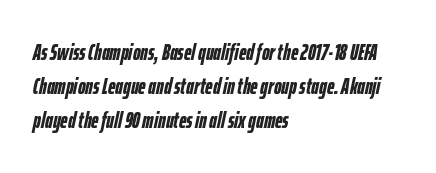
A full-strength bold gives these letters their thick strokes. The designer left line spacing at the default. Decoration check: the copy has no underline. The lines are quadded left. You can tell it's italic because the verticals aren't actually vertical.
